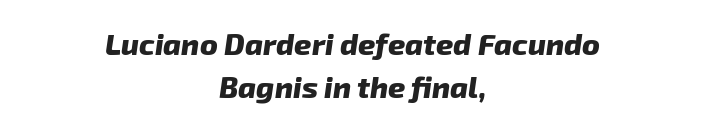
Q: Is the text bold? A: Yes.
Q: Is the typeface a serif or a sans-serif typeface? A: Sans-serif.
Q: Is the text underlined? A: No.
Q: How is the paragraph aligned? A: Centered.
Q: Is the spacing between letters normal or unusually wide? A: Normal.
Q: Is the spacing between lines tight, normal or loose? A: Normal.
Q: Width (condensed, normal, or wide)? A: Normal.
Q: Stroke contrast? A: Low.
Q: x-height? A: Medium.
Q: Monospaced? A: No.
